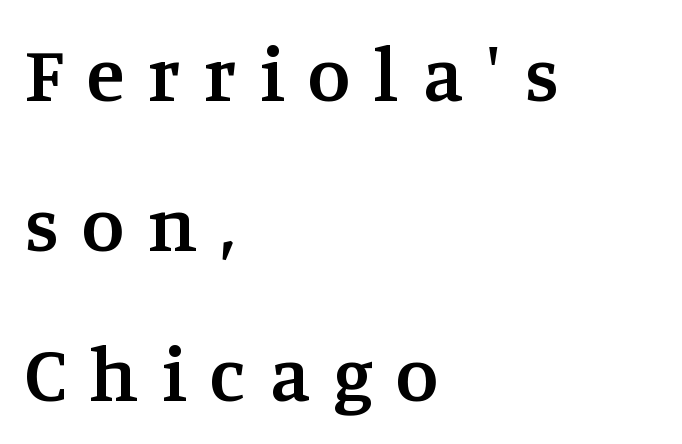
The rendering anchors every line to the left-hand side. What weight is shown? A semibold, between regular and bold. Inter-character spacing is expanded well beyond the font's built-in metrics. Font category for this specimen: serif.
